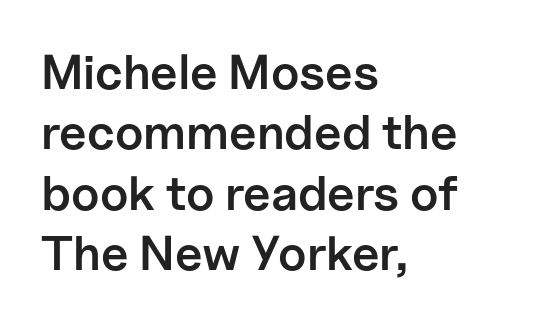
Q: Is the text bold? A: Semi-bold.
Q: Is the text italic (slanted)? A: No, it is upright.
Q: Is the typeface a serif or a sans-serif typeface? A: Sans-serif.
Q: Is the text underlined? A: No.
Q: How is the paragraph aligned? A: Left-aligned.
Q: Is the spacing between letters normal or unusually wide? A: Normal.
Q: Width (condensed, normal, or wide)? A: Normal.
Q: Stroke contrast? A: Low.
Q: x-height? A: Medium.
Q: Monospaced? A: No.
